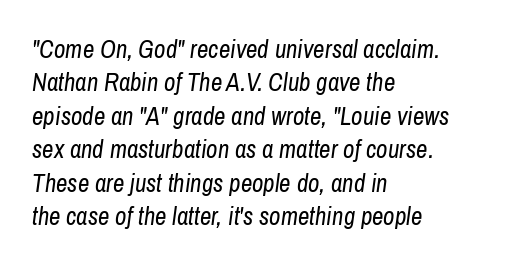
{"italic": "yes", "lean": "right", "slant_degrees": 8, "bold": "no", "underline": "no", "align": "left", "line_spacing": "normal", "line_spacing_ratio": 1.34, "letter_spacing": "normal", "letter_spacing_em": 0.0, "glyph_px": 25}
